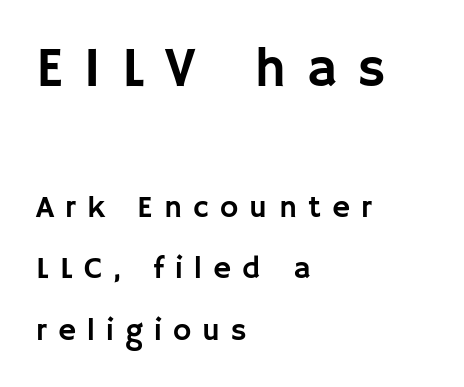
{"serif": "no", "italic": "no", "width": "normal", "stroke_contrast": "low", "x_height": "large", "monospaced": "no", "underline": "no", "align": "left", "line_spacing": "loose", "line_spacing_ratio": 1.98, "letter_spacing": "wide", "letter_spacing_em": 0.36, "larger_block": "first", "size_ratio": 1.77, "glyph_px": 55}
